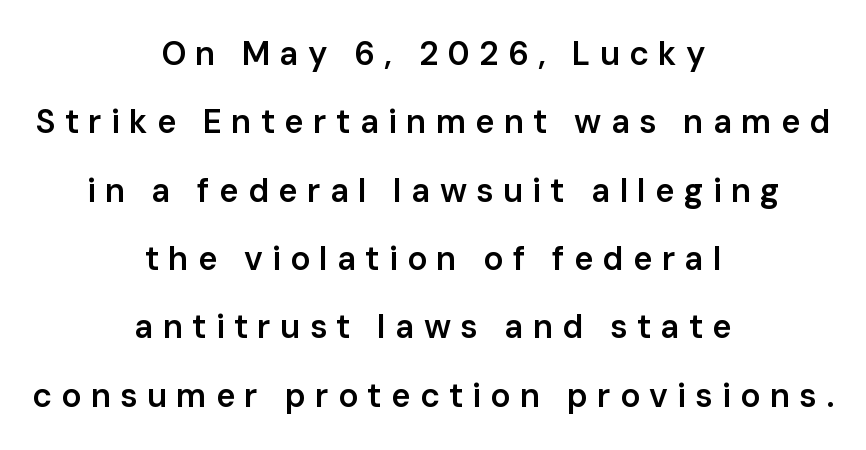
Each glyph is drawn with semibold strokes, heavier than normal yet not fully bold. I'd call this a sans setting — the letters go barefoot. This is roman type, the default non-slanted kind. The space directly below the letters is spotless.
